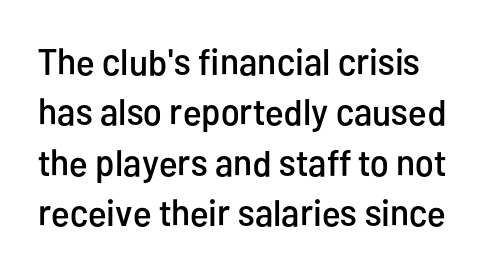
The image shows 37 px condensed sans-serif type, upright; set normal line spacing (1.36x), normal letter spacing, not underlined; low stroke contrast and a medium x-height.
